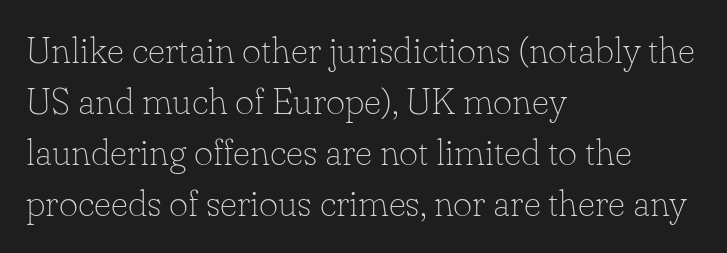
Q: Is the text bold? A: No.
Q: Is the text italic (slanted)? A: No, it is upright.
Q: Is the typeface a serif or a sans-serif typeface? A: Serif.
Q: Is the text underlined? A: No.
Q: How is the paragraph aligned? A: Left-aligned.
Q: Is the spacing between letters normal or unusually wide? A: Normal.
Q: Is the spacing between lines tight, normal or loose? A: Normal.
Q: Width (condensed, normal, or wide)? A: Normal.
Q: Stroke contrast? A: Low.
Q: x-height? A: Small.
Q: Monospaced? A: No.
